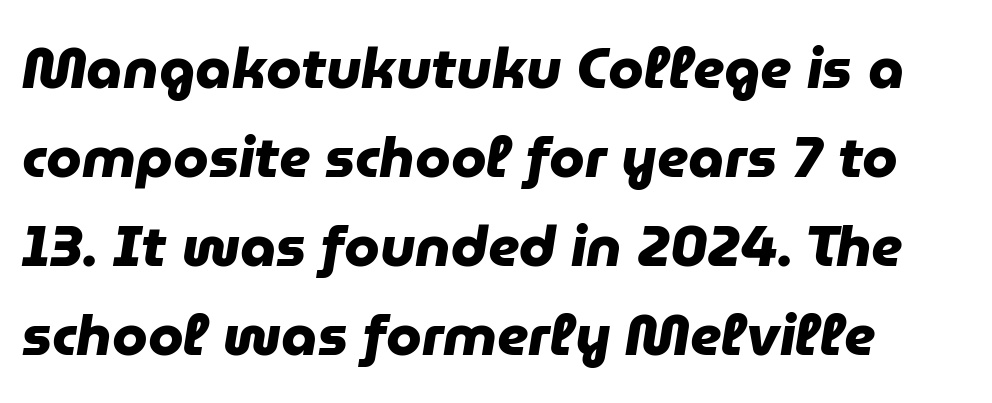
The image shows 57 px heavy sans-serif type; set normal line spacing (1.56x), normal letter spacing, not underlined; low stroke contrast and a medium x-height.
